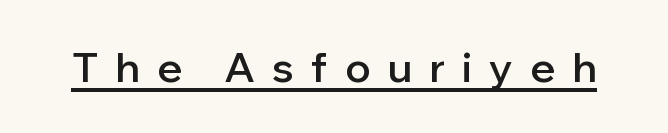
Honestly, the underline is the first thing you notice here. Is this a sans? Yes — the strokes have no serifs. Students, this is semibold: more ink than regular, less than bold. You can tell it's not italic because the verticals are truly vertical.
